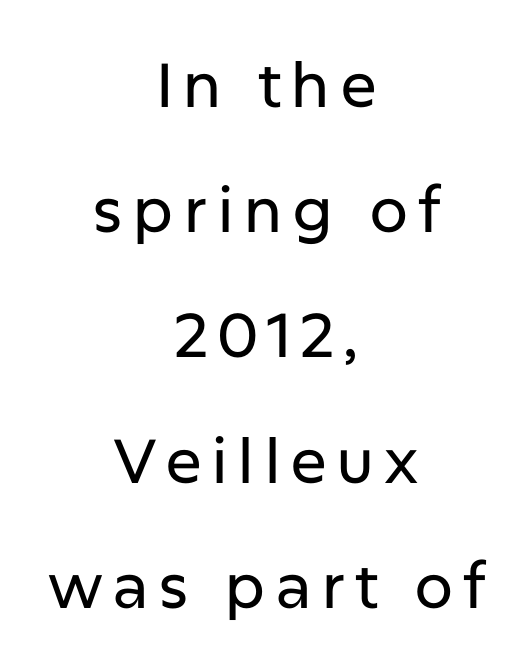
The image shows 62 px sans-serif type, upright; set centered, loose line spacing (2.02x), not underlined; low stroke contrast and a medium x-height.
